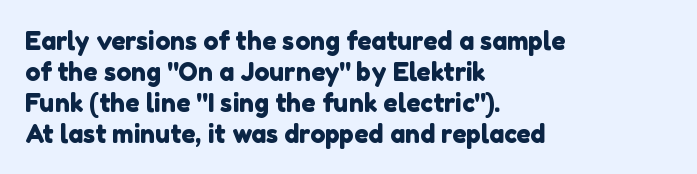
Q: Is the text underlined? A: No.
Q: How is the paragraph aligned? A: Left-aligned.
Q: Is the spacing between letters normal or unusually wide? A: Normal.
